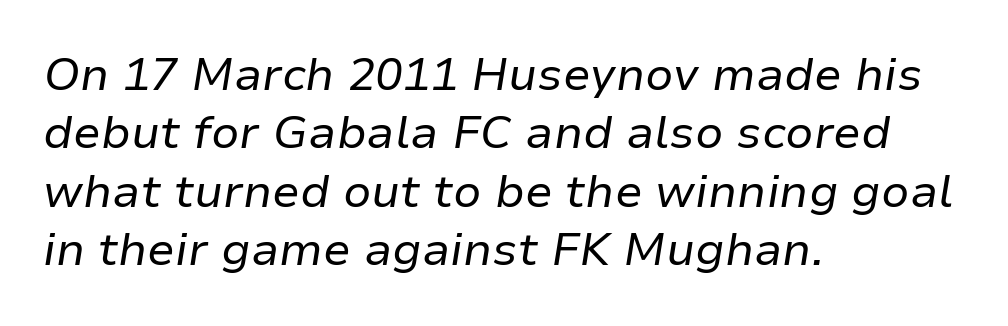
A typesetter would call this proportional, since set widths differ per character. The typesetter chose a ragged-right arrangement here. Underline: absent. A normal amount of white space separates one row of letters from the next. The strokes carry an ordinary text weight at most. Glyph-to-glyph distance matches everyday printed text.
